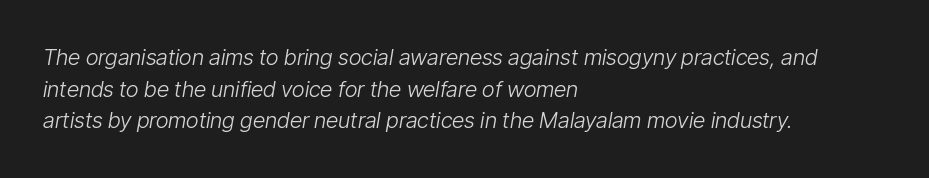
{"italic": "yes", "lean": "right", "slant_degrees": 9, "bold": "no", "underline": "no", "align": "left", "line_spacing": "normal", "line_spacing_ratio": 1.44, "letter_spacing": "normal", "letter_spacing_em": 0.0, "glyph_px": 22}
